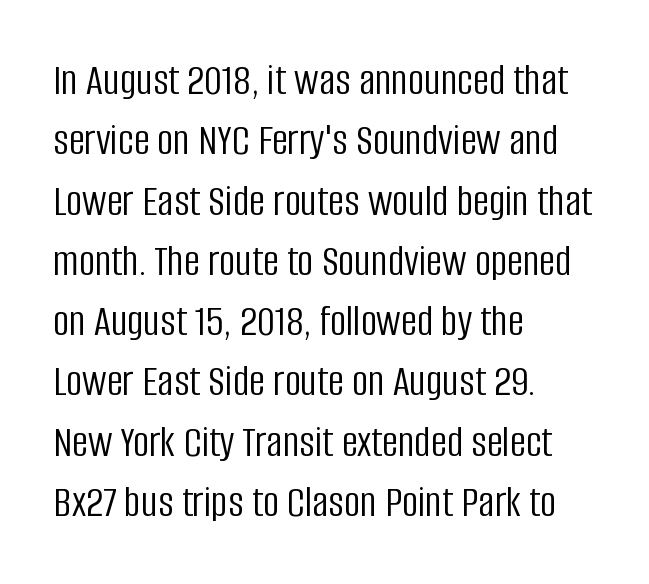
The image shows 45 px light, condensed sans-serif type, upright; set left-aligned, normal line spacing (1.34x), normal letter spacing, not underlined; low stroke contrast and a large x-height.
